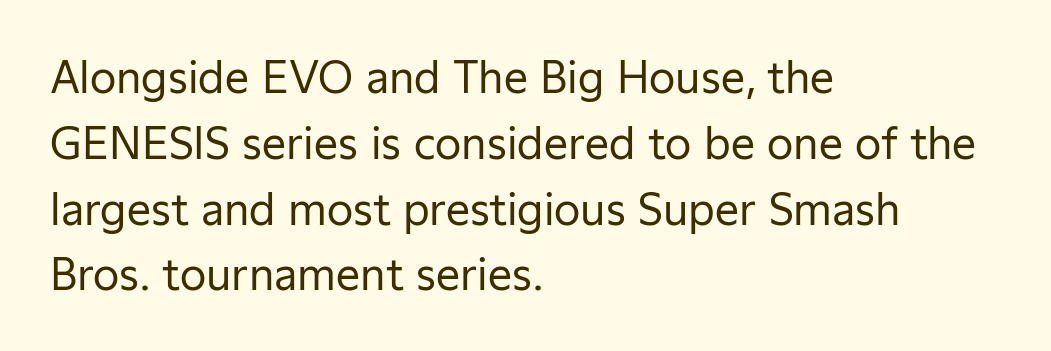
Classification — sans serif. Proportional: the letters do not fall into vertical columns. How would I describe the line gaps? Plain and ordinary. The face used here is rendered with its standard letterfit.
